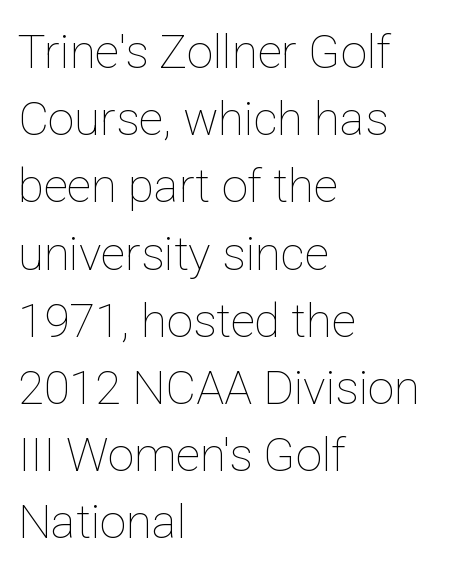
The face used here is rendered with its standard letterfit. Ink coverage per letter is moderate at most. Has an underline been added? It has not. Each letter keeps its own natural width here, so spacing adapts to shape.
